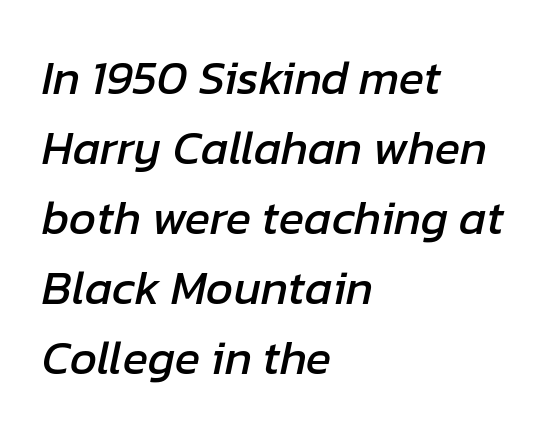
Character widths vary here, with narrow letters taking less room than wide ones. It's the slanting kind of type. Quick note: interline space is typical. Descenders are the only things crossing below the line. Standard letterfit; no display-style spreading of the glyphs.
